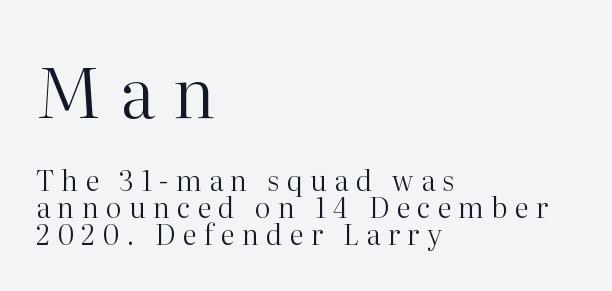
Q: Is the text bold? A: No.
Q: Is the text italic (slanted)? A: No, it is upright.
Q: Is the typeface a serif or a sans-serif typeface? A: Serif.
Q: Is the text underlined? A: No.
Q: How is the paragraph aligned? A: Left-aligned.
Q: Is the spacing between letters normal or unusually wide? A: Unusually wide.
Q: Is the spacing between lines tight, normal or loose? A: Tight.
Q: Which block of text is set in a larger size, the first (top) or the second (bottom)? A: The first (top) one.
Q: Width (condensed, normal, or wide)? A: Normal.
Q: Stroke contrast? A: High.
Q: x-height? A: Medium.
Q: Monospaced? A: No.
